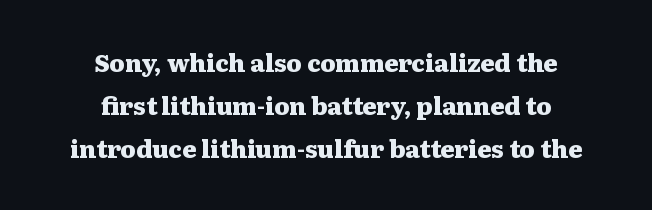
Q: Is the text bold? A: Yes.
Q: Is the text italic (slanted)? A: No, it is upright.
Q: Is the text underlined? A: No.
Q: How is the paragraph aligned? A: Centered.
Q: Is the spacing between letters normal or unusually wide? A: Normal.
